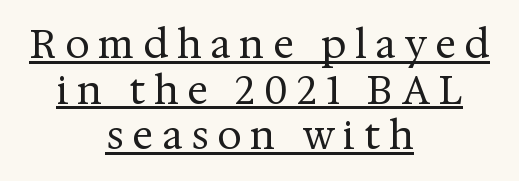
Q: Is the text bold? A: No.
Q: Is the text italic (slanted)? A: No, it is upright.
Q: Is the typeface a serif or a sans-serif typeface? A: Serif.
Q: Is the text underlined? A: Yes.
Q: How is the paragraph aligned? A: Centered.
Q: Is the spacing between letters normal or unusually wide? A: Unusually wide.
Q: Width (condensed, normal, or wide)? A: Normal.
Q: Stroke contrast? A: Medium.
Q: x-height? A: Medium.
Q: Monospaced? A: No.
